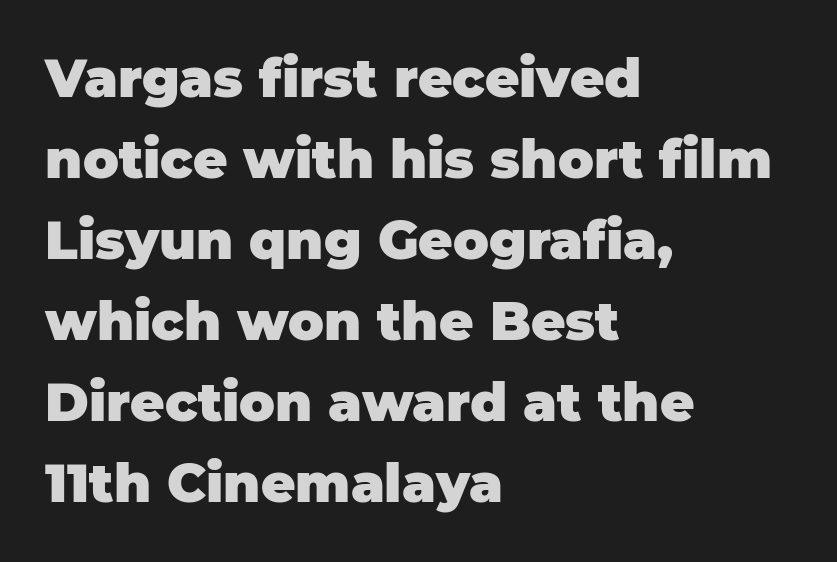
The image shows 53 px heavy sans-serif type, upright; set left-aligned, normal line spacing (1.53x), normal letter spacing, not underlined; low stroke contrast and a large x-height.
